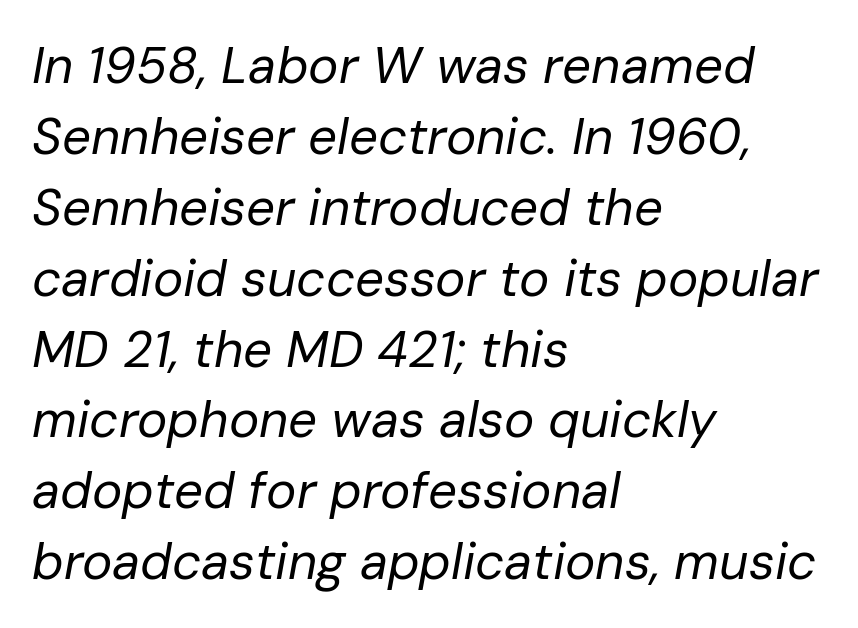
Q: Is the text bold? A: No.
Q: Is the text italic (slanted)? A: Yes, it leans right by about 10 degrees.
Q: Is the text underlined? A: No.
Q: How is the paragraph aligned? A: Left-aligned.
Q: Is the spacing between letters normal or unusually wide? A: Normal.
Q: Is the spacing between lines tight, normal or loose? A: Normal.
Q: Width (condensed, normal, or wide)? A: Normal.
Q: Stroke contrast? A: Low.
Q: x-height? A: Medium.
Q: Monospaced? A: No.
